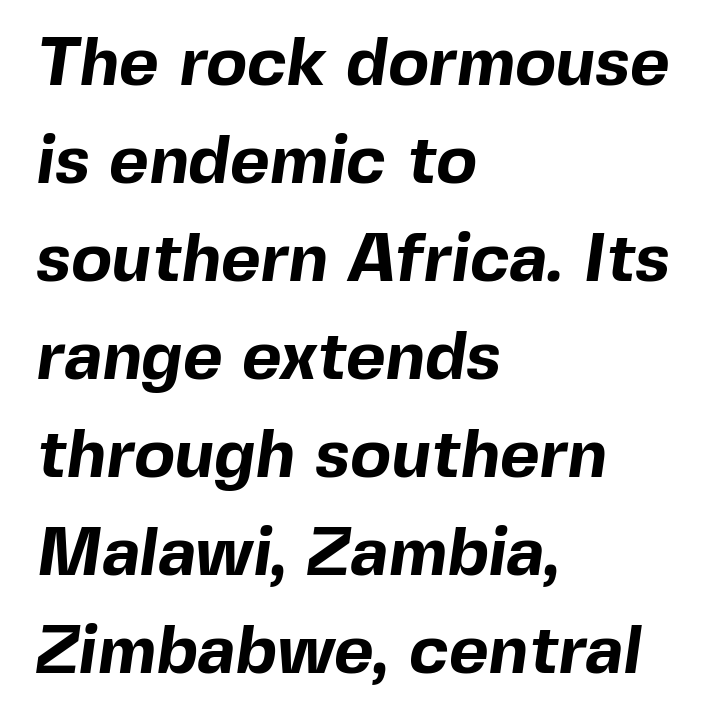
{"serif": "no", "bold": "yes", "weight": "bold", "width": "normal", "x_height": "medium", "monospaced": "no", "underline": "no", "align": "left", "line_spacing": "normal", "line_spacing_ratio": 1.44, "letter_spacing": "normal", "letter_spacing_em": 0.0, "glyph_px": 68}
